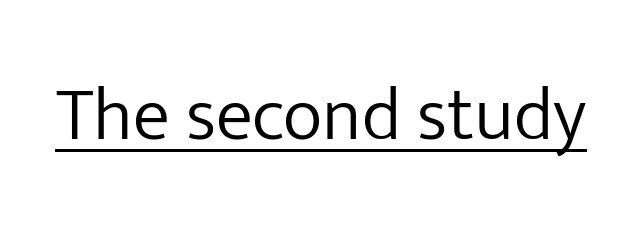
{"serif": "no", "italic": "no", "bold": "no", "weight": "light", "width": "normal", "stroke_contrast": "low", "x_height": "medium", "monospaced": "no", "underline": "yes", "letter_spacing": "normal", "letter_spacing_em": 0.0, "glyph_px": 75}
